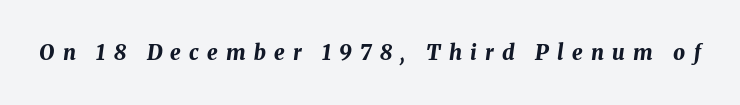
{"italic": "yes", "lean": "right", "slant_degrees": 8, "bold": "yes", "underline": "no", "letter_spacing": "wide", "letter_spacing_em": 0.39, "glyph_px": 21}
